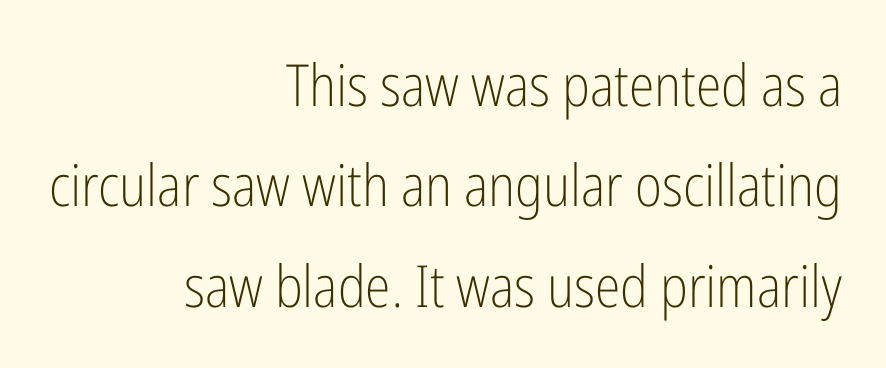
Q: Is the text bold? A: No.
Q: Is the text italic (slanted)? A: No, it is upright.
Q: Is the typeface a serif or a sans-serif typeface? A: Sans-serif.
Q: Is the text underlined? A: No.
Q: How is the paragraph aligned? A: Right-aligned.
Q: Is the spacing between letters normal or unusually wide? A: Normal.
Q: Width (condensed, normal, or wide)? A: Condensed.
Q: Stroke contrast? A: Low.
Q: x-height? A: Medium.
Q: Monospaced? A: No.
